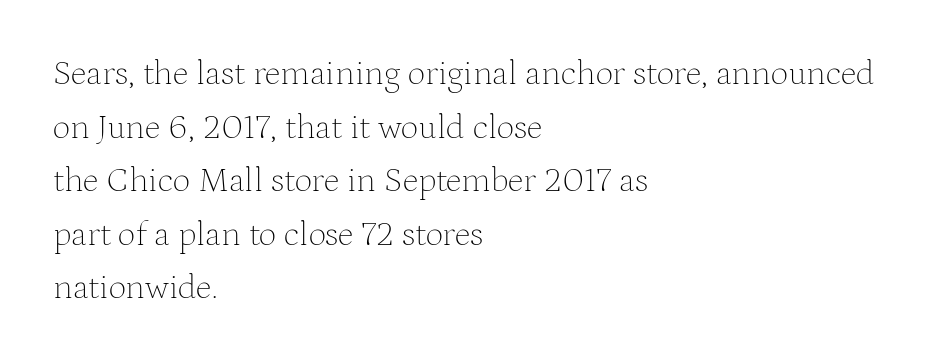
The image shows 35 px thin serif type, upright; set left-aligned, normal line spacing (1.53x), normal letter spacing, not underlined; medium stroke contrast and a medium x-height.
